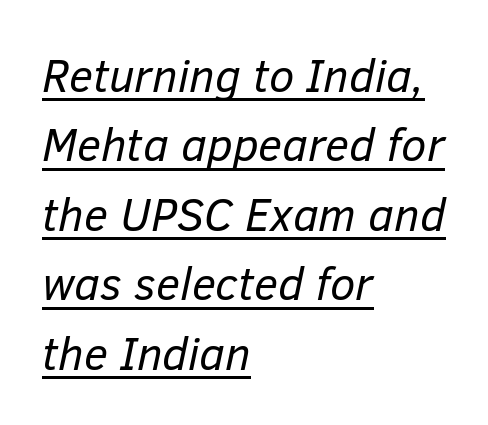
{"italic": "yes", "lean": "right", "slant_degrees": 12, "bold": "no", "weight": "regular", "width": "normal", "stroke_contrast": "low", "x_height": "medium", "monospaced": "no", "underline": "yes", "align": "left", "line_spacing": "normal", "line_spacing_ratio": 1.51, "letter_spacing": "normal", "letter_spacing_em": 0.0, "glyph_px": 46}
